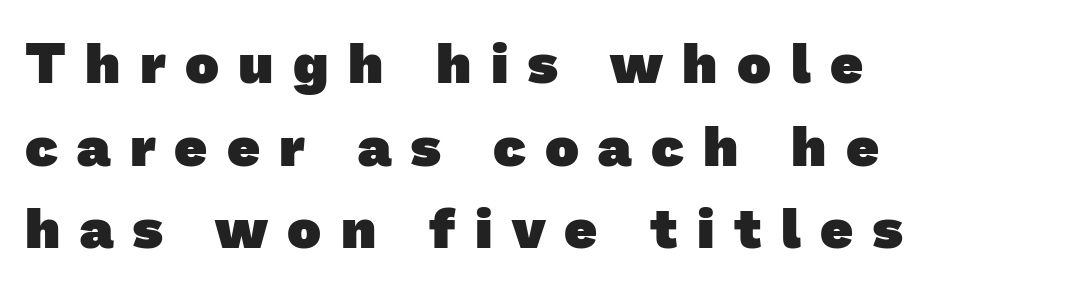
I'd call this a sans setting — the letters go barefoot. The compositor pushed each line to the left boundary. What's the leading like? Ordinary, nothing unusual. Words appear elongated and porous because spacing is wide.
